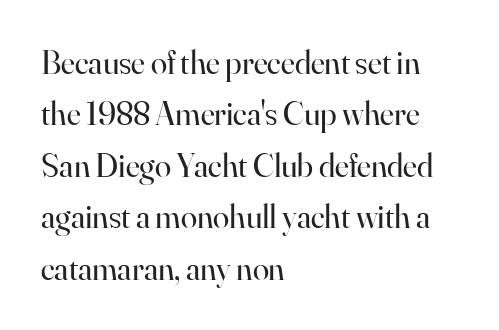
{"serif": "yes", "italic": "no", "bold": "no", "weight": "regular", "width": "normal", "stroke_contrast": "high", "x_height": "small", "monospaced": "no", "underline": "no", "align": "left", "line_spacing": "normal", "line_spacing_ratio": 1.56, "letter_spacing": "normal", "letter_spacing_em": 0.0, "glyph_px": 33}
